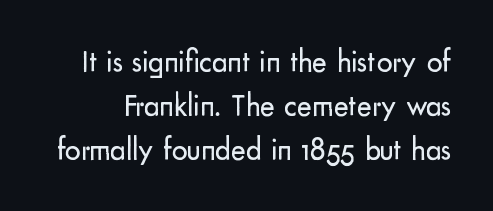
The image shows 31 px regular-weight sans-serif type, upright; set normal line spacing (1.42x), normal letter spacing, not underlined; low stroke contrast and a small x-height.
